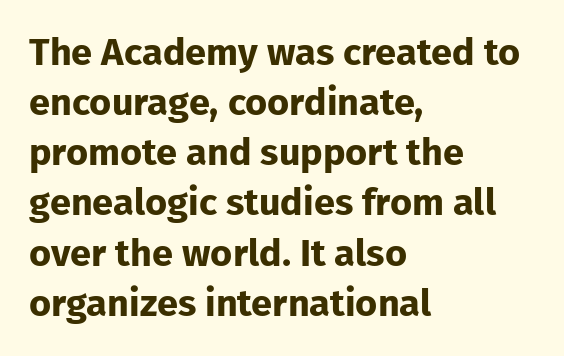
The image shows 38 px bold sans-serif type, upright; set left-aligned, normal line spacing (1.32x), normal letter spacing, not underlined; low stroke contrast and a medium x-height.
